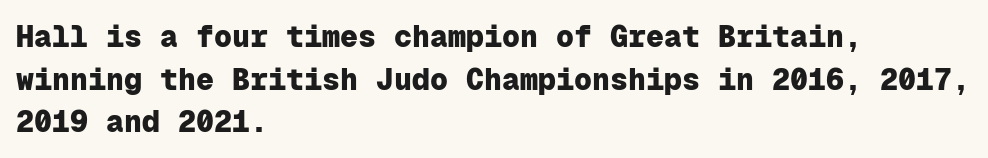
The image shows 30 px heavy sans-serif type, upright, monospaced; set left-aligned, normal line spacing (1.42x), normal letter spacing, not underlined; low stroke contrast and a medium x-height.
